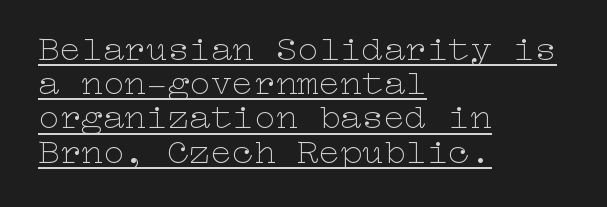
{"italic": "no", "bold": "no", "weight": "thin", "width": "wide", "stroke_contrast": "low", "x_height": "medium", "underline": "yes", "align": "left", "line_spacing": "tight", "line_spacing_ratio": 0.95, "letter_spacing": "normal", "letter_spacing_em": 0.0, "glyph_px": 36}
